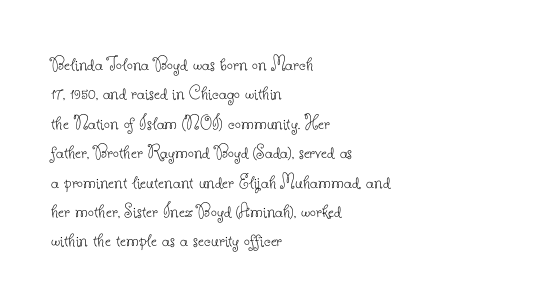
Q: Is the text bold? A: No.
Q: Is the text italic (slanted)? A: No, it is upright.
Q: Is the text underlined? A: No.
Q: How is the paragraph aligned? A: Left-aligned.
Q: Is the spacing between letters normal or unusually wide? A: Normal.
Q: Is the spacing between lines tight, normal or loose? A: Normal.
